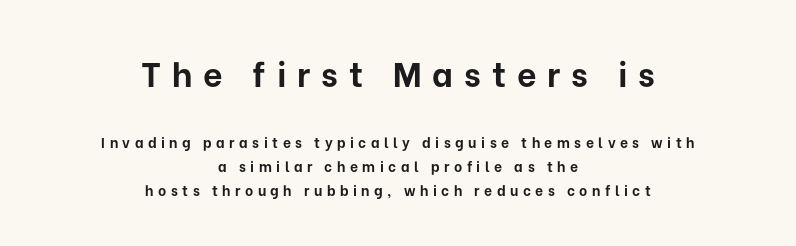
In terms of letterspacing, this is a distinctly airy, spread setting. Leading: standard. This sample has the flowing, uneven cadence of proportional lettering. The characters display no serif detailing; their extremities are plain. Note: larger setting up top, smaller setting below.
